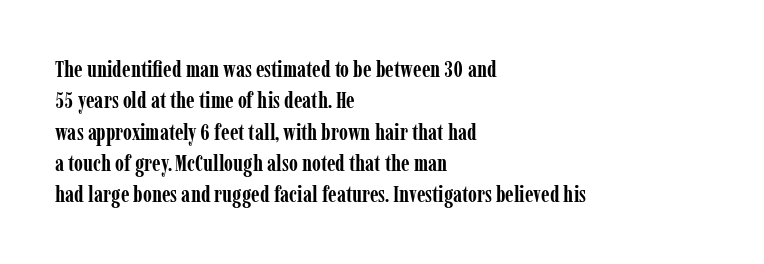
If you drew a line through each stem, it would be perfectly vertical. The face used here has the dense, thick strokes of a bold. All the whitespace from short lines collects on the right. Observe the ordinary spacing: letters are neighbours, not strangers. Rule under the text: the space is simply empty.
